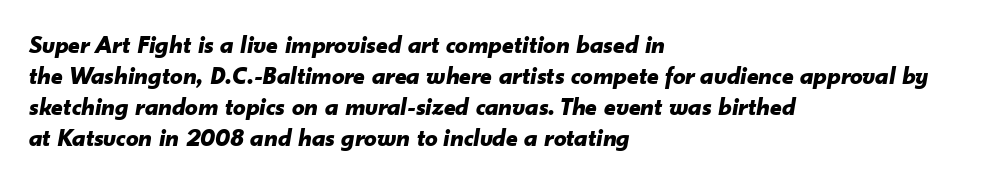
Q: Is the text bold? A: Yes.
Q: Is the text italic (slanted)? A: Yes, it leans right by about 10 degrees.
Q: Is the text underlined? A: No.
Q: How is the paragraph aligned? A: Left-aligned.
Q: Is the spacing between letters normal or unusually wide? A: Normal.
